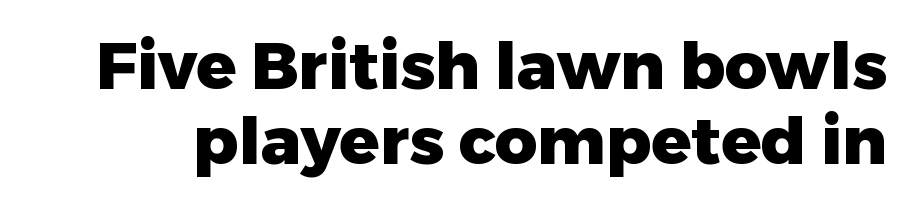
Q: Is the text bold? A: Yes.
Q: Is the text italic (slanted)? A: No, it is upright.
Q: Is the typeface a serif or a sans-serif typeface? A: Sans-serif.
Q: Is the text underlined? A: No.
Q: Is the spacing between letters normal or unusually wide? A: Normal.
Q: Is the spacing between lines tight, normal or loose? A: Tight.
Q: Width (condensed, normal, or wide)? A: Normal.
Q: Stroke contrast? A: Low.
Q: x-height? A: Medium.
Q: Monospaced? A: No.
